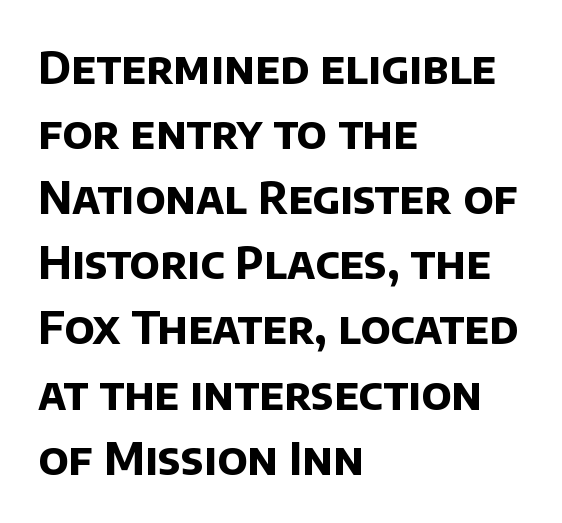
The image shows 44 px bold sans-serif type; set left-aligned, normal line spacing (1.48x), normal letter spacing, not underlined; low stroke contrast and a large x-height.
